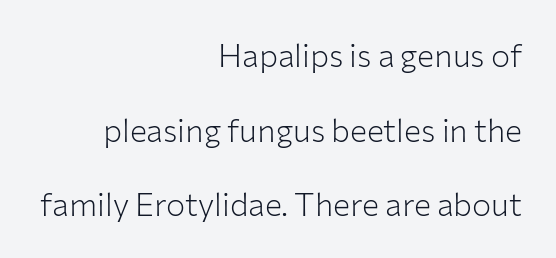
The image shows 32 px light sans-serif type, upright; set right-aligned, loose line spacing (2.33x), normal letter spacing, not underlined; low stroke contrast and a medium x-height.
